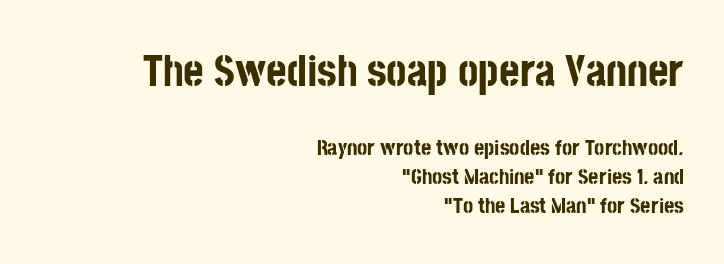
Q: Is the text bold? A: Yes.
Q: Is the text italic (slanted)? A: No, it is upright.
Q: Is the typeface a serif or a sans-serif typeface? A: Sans-serif.
Q: Is the text underlined? A: No.
Q: How is the paragraph aligned? A: Right-aligned.
Q: Is the spacing between letters normal or unusually wide? A: Normal.
Q: Is the spacing between lines tight, normal or loose? A: Normal.
Q: Which block of text is set in a larger size, the first (top) or the second (bottom)? A: The first (top) one.
Q: Width (condensed, normal, or wide)? A: Condensed.
Q: Stroke contrast? A: Low.
Q: x-height? A: Large.
Q: Monospaced? A: No.
